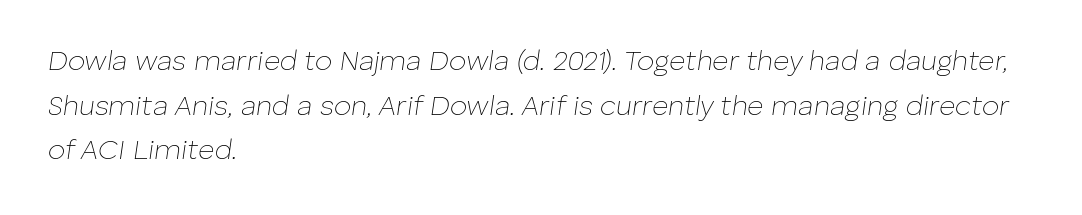
The image shows 28 px thin type, italic (leaning right); set left-aligned, normal line spacing (1.59x), normal letter spacing, not underlined; low stroke contrast and a medium x-height.
